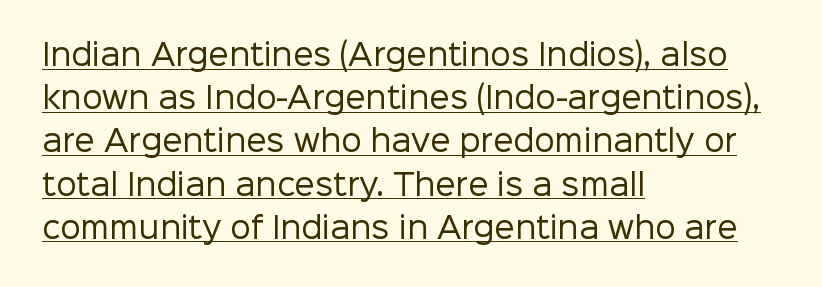
{"serif": "no", "italic": "no", "bold": "no", "weight": "regular", "width": "normal", "stroke_contrast": "low", "x_height": "medium", "monospaced": "no", "underline": "yes", "align": "left", "line_spacing": "normal", "line_spacing_ratio": 1.49, "letter_spacing": "normal", "letter_spacing_em": 0.0, "glyph_px": 29}
